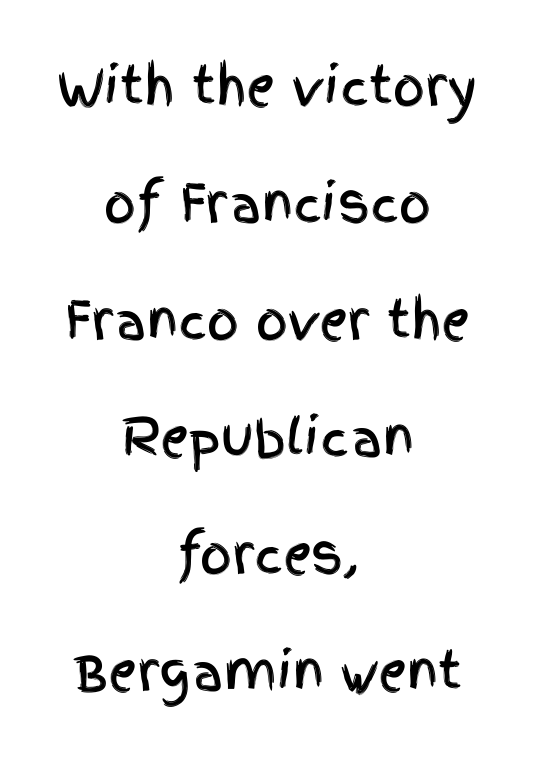
Words appear dense and cohesive because spacing is normal. The typeface chosen for these lines omits serifs. Horizontal alignment here is central, giving a formal, balanced look. Here the designer chose a conventional face with non-uniform glyph widths.
